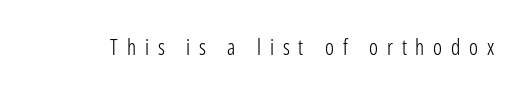
Counters stay open thanks to moderate or lighter strokes. No italicization has been applied; the sample stays upright. Letters rest on an invisible, unmarked baseline. Caption: expanded tracking, letters set apart.
